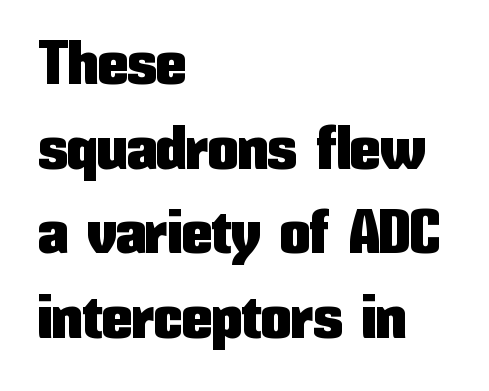
Q: Is the text italic (slanted)? A: No, it is upright.
Q: Is the typeface a serif or a sans-serif typeface? A: Sans-serif.
Q: Is the text underlined? A: No.
Q: How is the paragraph aligned? A: Left-aligned.
Q: Is the spacing between letters normal or unusually wide? A: Normal.
Q: Is the spacing between lines tight, normal or loose? A: Normal.
Q: Width (condensed, normal, or wide)? A: Condensed.
Q: Stroke contrast? A: Low.
Q: x-height? A: Medium.
Q: Monospaced? A: No.
